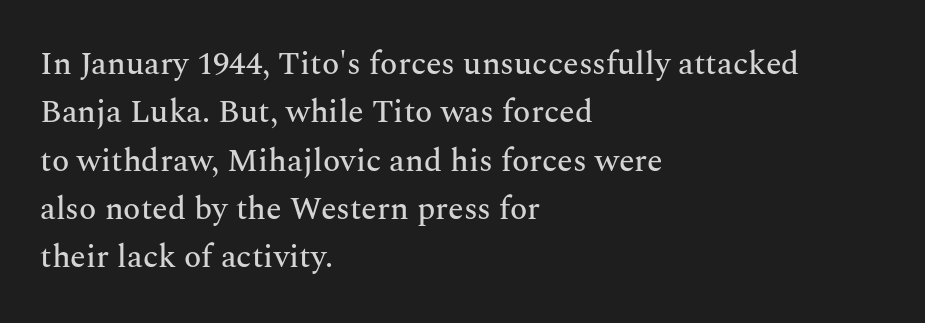
{"serif": "yes", "italic": "no", "width": "normal", "stroke_contrast": "medium", "x_height": "medium", "monospaced": "no", "underline": "no", "align": "left", "line_spacing": "normal", "line_spacing_ratio": 1.51, "letter_spacing": "normal", "letter_spacing_em": 0.0, "glyph_px": 32}
